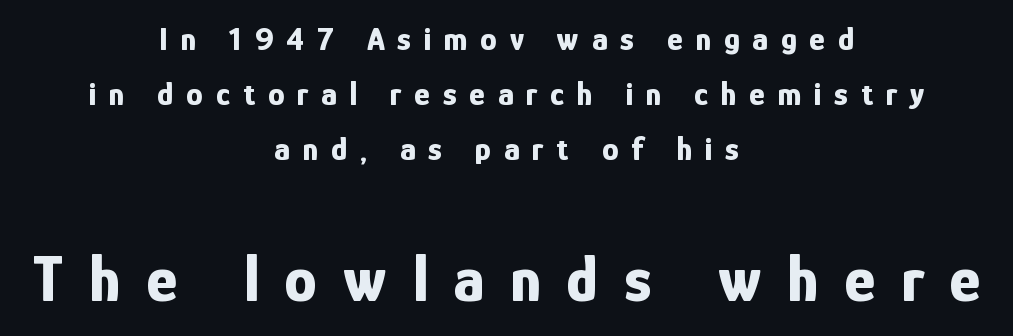
The image shows 66 px bold, condensed sans-serif type, upright; set centered, normal line spacing (1.67x), unusually wide letter spacing (+0.39 em), not underlined; the second (bottom) block is 2.0x larger; low stroke contrast and a medium x-height.
